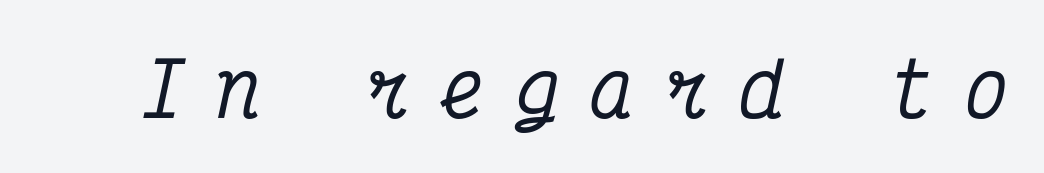
The image shows 74 px condensed serif type, italic (leaning right), monospaced; set unusually wide letter spacing (+0.41 em), not underlined; medium stroke contrast and a medium x-height.
